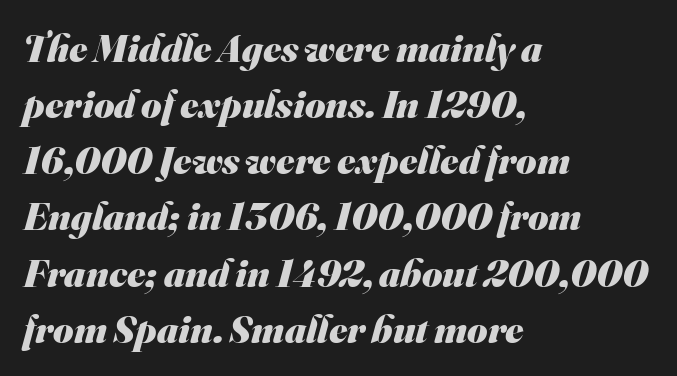
The image shows 39 px heavy sans-serif type; set left-aligned, normal line spacing (1.44x), normal letter spacing, not underlined; medium stroke contrast and a small x-height.
